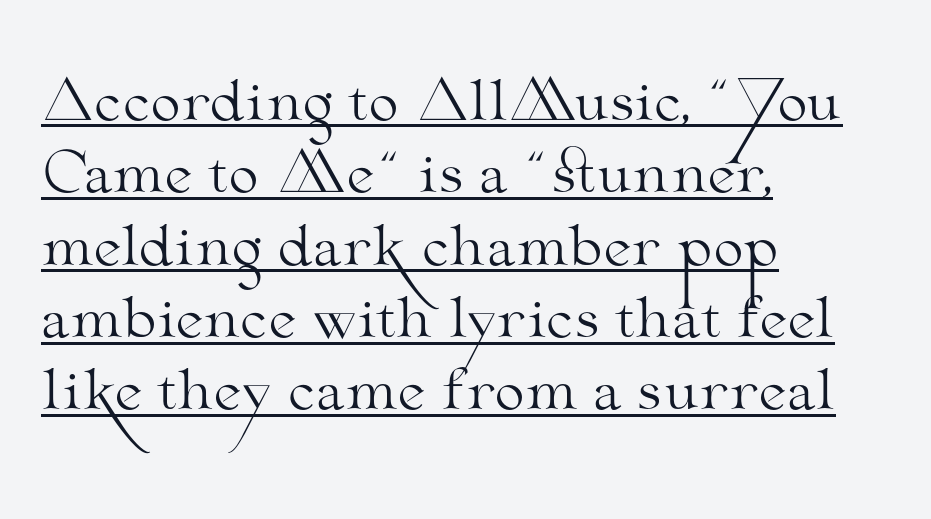
Is the type heavy? It reads as light-to-regular instead. Letter spacing: default. It's the straight-up-and-down kind of type. The lines are quadded left. This sample has the flowing, uneven cadence of proportional lettering.
